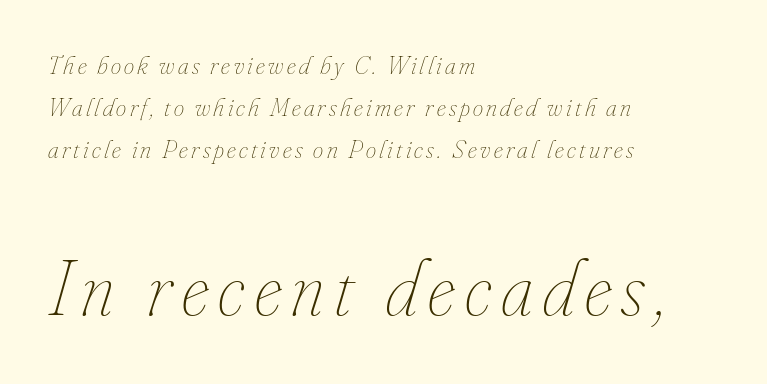
Q: Is the text bold? A: No.
Q: Is the text italic (slanted)? A: Yes, it leans right by about 16 degrees.
Q: Is the text underlined? A: No.
Q: How is the paragraph aligned? A: Left-aligned.
Q: Is the spacing between lines tight, normal or loose? A: Normal.
Q: Which block of text is set in a larger size, the first (top) or the second (bottom)? A: The second (bottom) one.
Q: Width (condensed, normal, or wide)? A: Condensed.
Q: Stroke contrast? A: Low.
Q: x-height? A: Small.
Q: Monospaced? A: No.
